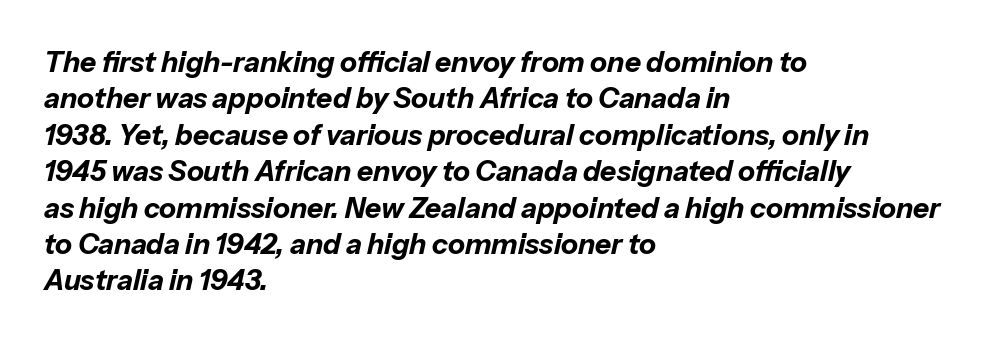
Q: Is the text bold? A: Yes.
Q: Is the text italic (slanted)? A: Yes, it leans right by about 13 degrees.
Q: Is the text underlined? A: No.
Q: How is the paragraph aligned? A: Left-aligned.
Q: Is the spacing between letters normal or unusually wide? A: Normal.
Q: Is the spacing between lines tight, normal or loose? A: Normal.
Q: Width (condensed, normal, or wide)? A: Normal.
Q: Stroke contrast? A: Low.
Q: x-height? A: Medium.
Q: Monospaced? A: No.
